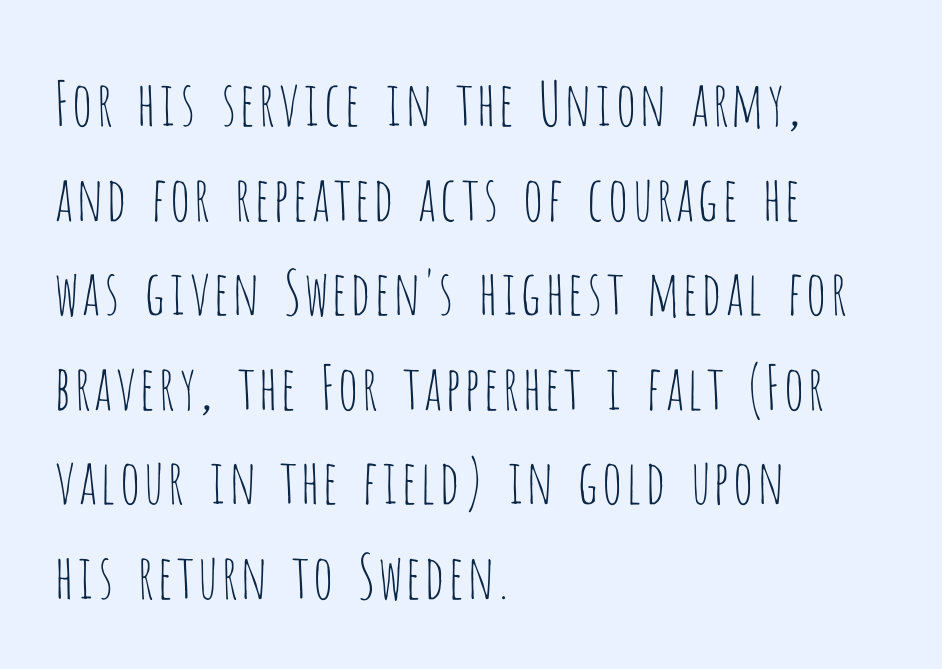
Q: Is the text bold? A: No.
Q: Is the text italic (slanted)? A: No, it is upright.
Q: Is the typeface a serif or a sans-serif typeface? A: Sans-serif.
Q: Is the text underlined? A: No.
Q: How is the paragraph aligned? A: Left-aligned.
Q: Is the spacing between letters normal or unusually wide? A: Normal.
Q: Is the spacing between lines tight, normal or loose? A: Normal.
Q: Width (condensed, normal, or wide)? A: Condensed.
Q: Stroke contrast? A: Low.
Q: x-height? A: Large.
Q: Monospaced? A: No.
